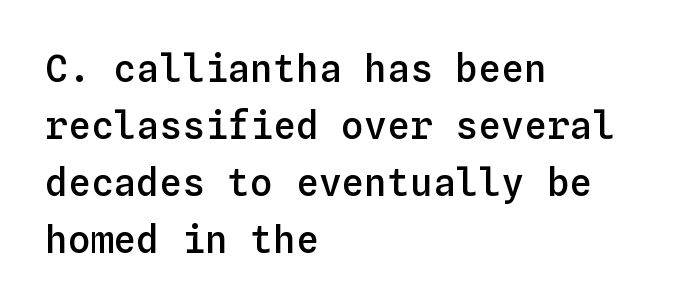
Q: Is the text bold? A: Semi-bold.
Q: Is the text italic (slanted)? A: No, it is upright.
Q: Is the text underlined? A: No.
Q: How is the paragraph aligned? A: Left-aligned.
Q: Is the spacing between letters normal or unusually wide? A: Normal.
Q: Is the spacing between lines tight, normal or loose? A: Normal.
Q: Width (condensed, normal, or wide)? A: Normal.
Q: Stroke contrast? A: Low.
Q: x-height? A: Medium.
Q: Monospaced? A: Yes.
